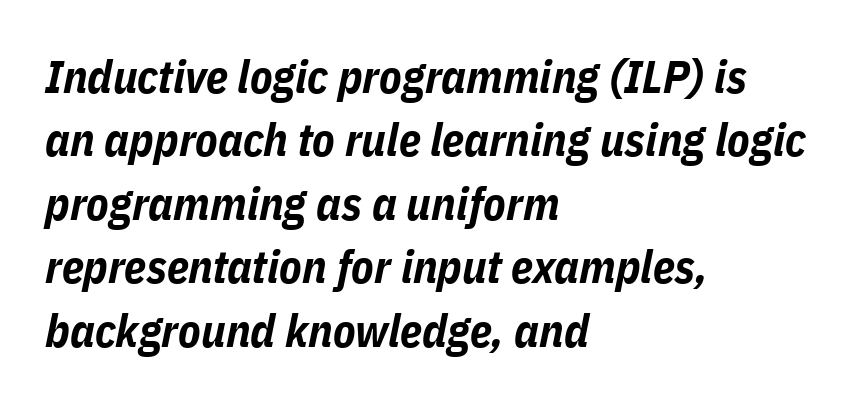
The image shows 46 px bold, condensed type, italic (leaning right); set left-aligned, normal line spacing (1.38x), normal letter spacing, not underlined; low stroke contrast and a medium x-height.
